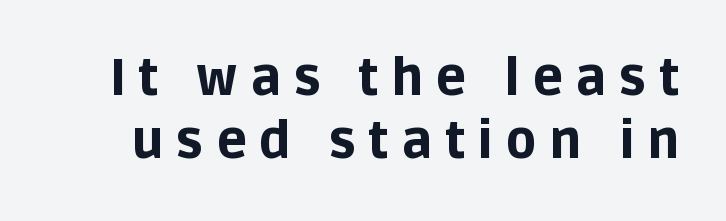
{"serif": "no", "italic": "no", "bold": "yes", "weight": "bold", "width": "normal", "stroke_contrast": "low", "x_height": "large", "monospaced": "no", "underline": "no", "line_spacing_ratio": 1.23, "letter_spacing": "wide", "letter_spacing_em": 0.24, "glyph_px": 51}
